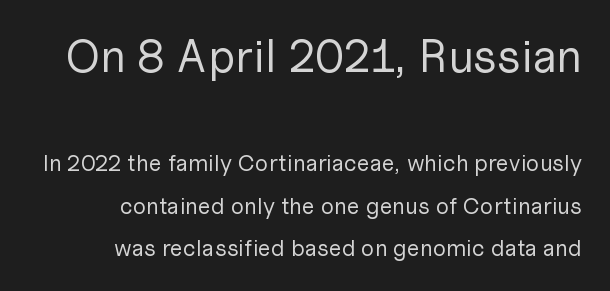
Q: Is the text bold? A: No.
Q: Is the text italic (slanted)? A: No, it is upright.
Q: Is the typeface a serif or a sans-serif typeface? A: Sans-serif.
Q: Is the text underlined? A: No.
Q: How is the paragraph aligned? A: Right-aligned.
Q: Is the spacing between letters normal or unusually wide? A: Normal.
Q: Which block of text is set in a larger size, the first (top) or the second (bottom)? A: The first (top) one.
Q: Width (condensed, normal, or wide)? A: Normal.
Q: Stroke contrast? A: Low.
Q: x-height? A: Medium.
Q: Monospaced? A: No.
